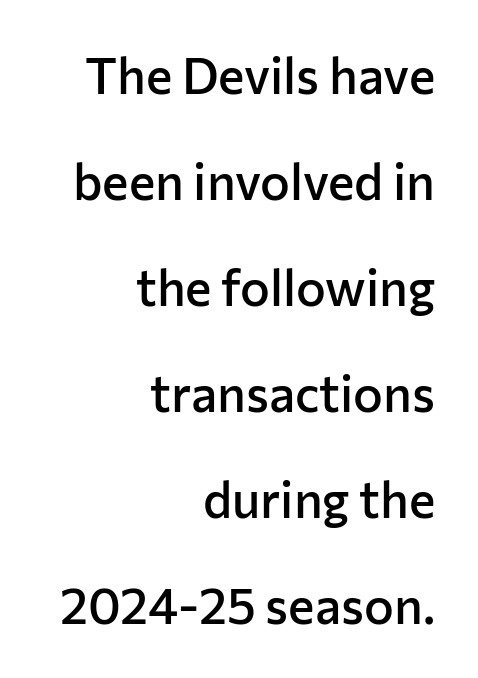
{"serif": "no", "italic": "no", "bold": "semi", "weight": "semibold", "width": "normal", "stroke_contrast": "low", "x_height": "medium", "monospaced": "no", "underline": "no", "align": "right", "line_spacing": "loose", "line_spacing_ratio": 2.12, "letter_spacing": "normal", "letter_spacing_em": 0.0, "glyph_px": 50}
